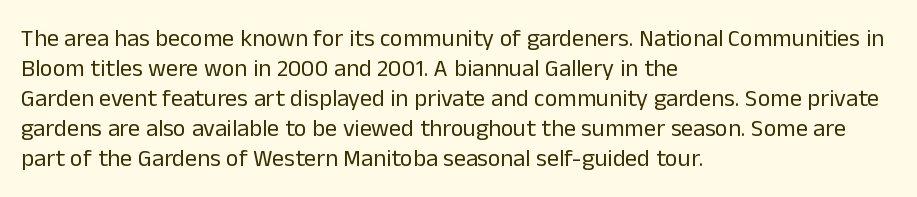
The image shows 24 px text type, upright; set left-aligned, normal line spacing (1.25x), normal letter spacing, not underlined.
